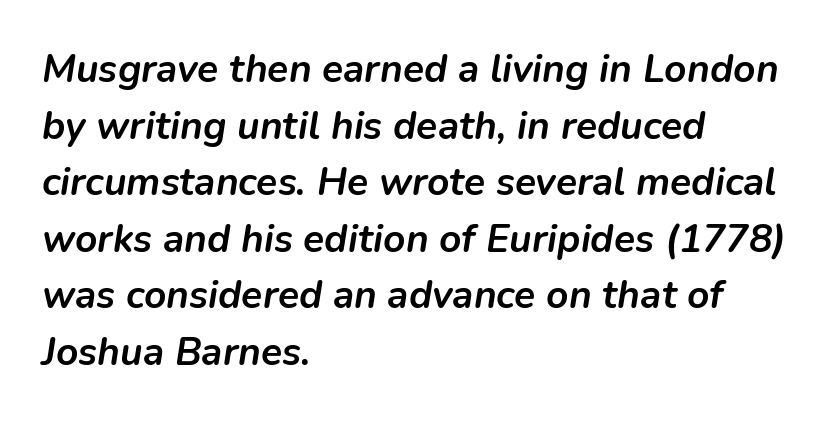
Q: Is the text bold? A: Yes.
Q: Is the text italic (slanted)? A: Yes, it leans right by about 9 degrees.
Q: Is the text underlined? A: No.
Q: How is the paragraph aligned? A: Left-aligned.
Q: Is the spacing between letters normal or unusually wide? A: Normal.
Q: Is the spacing between lines tight, normal or loose? A: Normal.
Q: Width (condensed, normal, or wide)? A: Normal.
Q: Stroke contrast? A: Low.
Q: x-height? A: Medium.
Q: Monospaced? A: No.
